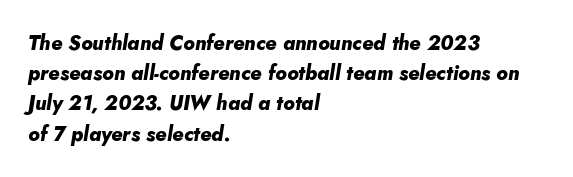
The line-height multiplier appears to be the usual default. The letters sit at their default tracking, neither squeezed nor spread. The rag falls on the right side of this text block. The words here are not underlined. A dark, heavy texture on the line: the type is bold.
